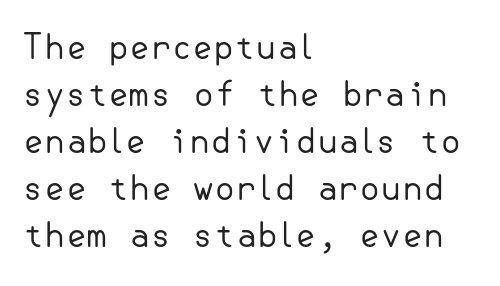
Q: Is the text bold? A: No.
Q: Is the text italic (slanted)? A: No, it is upright.
Q: Is the typeface a serif or a sans-serif typeface? A: Sans-serif.
Q: Is the text underlined? A: No.
Q: How is the paragraph aligned? A: Left-aligned.
Q: Is the spacing between letters normal or unusually wide? A: Normal.
Q: Is the spacing between lines tight, normal or loose? A: Normal.
Q: Width (condensed, normal, or wide)? A: Normal.
Q: Stroke contrast? A: Low.
Q: x-height? A: Small.
